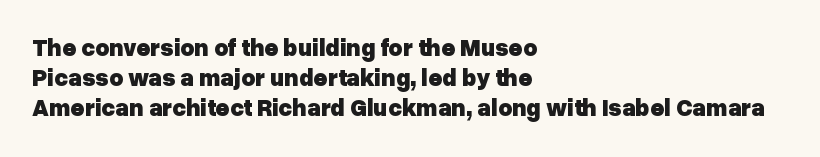
The image shows 24 px bold type, upright; set left-aligned, normal line spacing (1.25x), normal letter spacing, not underlined.
